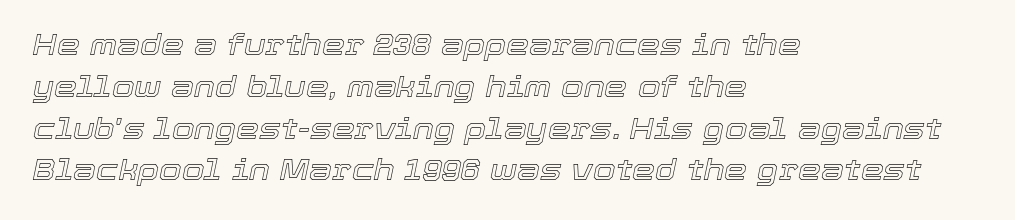
{"italic": "yes", "lean": "right", "slant_degrees": 12, "width": "normal", "x_height": "medium", "monospaced": "no", "underline": "no", "align": "left", "line_spacing": "normal", "line_spacing_ratio": 1.44, "letter_spacing": "normal", "letter_spacing_em": 0.0, "glyph_px": 29}
